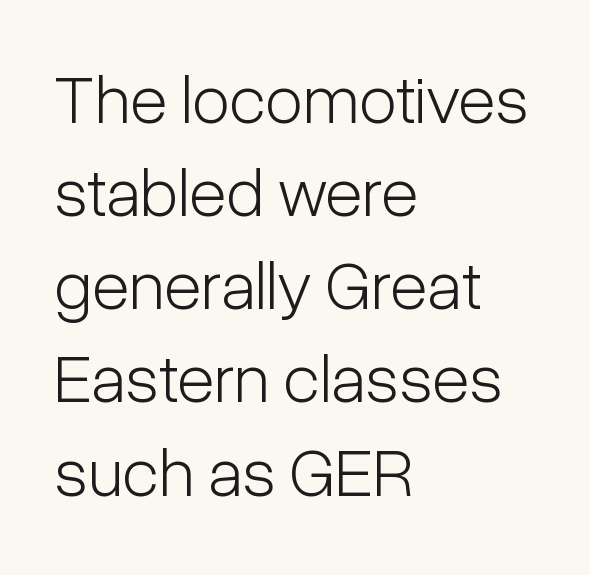
The image shows 69 px light, condensed sans-serif type, upright; set left-aligned, normal line spacing (1.35x), normal letter spacing, not underlined; low stroke contrast and a medium x-height.
